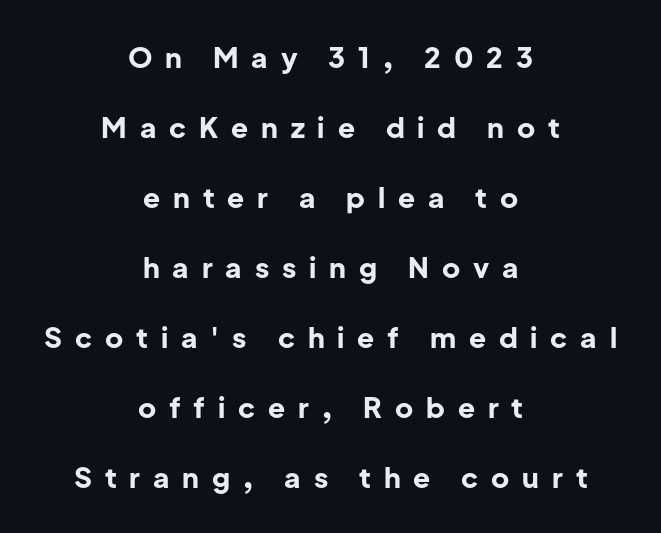
The image shows 28 px bold sans-serif type, upright; set centered, loose line spacing (2.5x), unusually wide letter spacing (+0.46 em), not underlined; low stroke contrast and a medium x-height.
